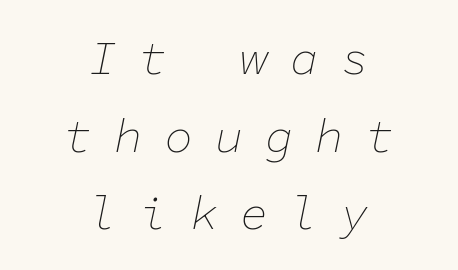
One-word summary of the alignment: center. These lines are rendered in a fixed-pitch font. Quick note: underline off. A normal amount of white space separates one row of letters from the next. Looking at the ascenders, they clearly lean.
